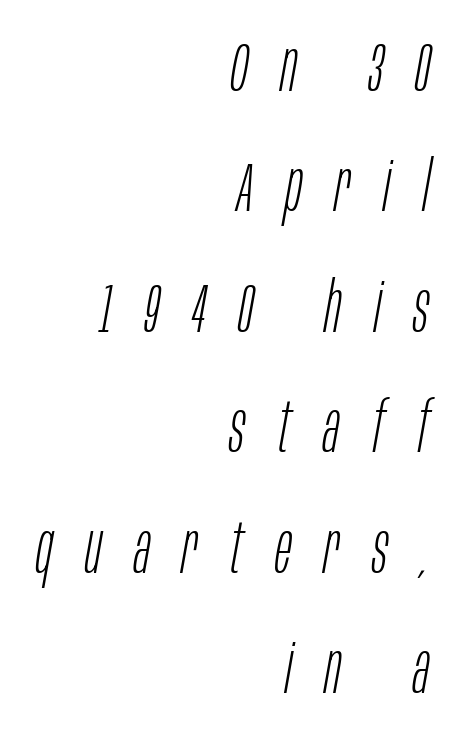
{"italic": "yes", "lean": "right", "slant_degrees": 10, "bold": "no", "weight": "light", "width": "condensed", "stroke_contrast": "low", "x_height": "large", "monospaced": "no", "underline": "no", "align": "right", "line_spacing_ratio": 1.72, "letter_spacing": "wide", "letter_spacing_em": 0.46, "glyph_px": 70}
